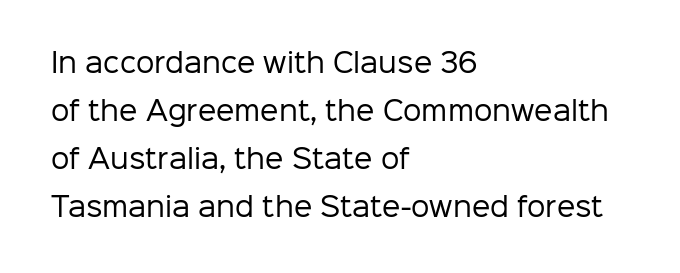
The image shows 26 px text type, upright; set left-aligned, line spacing 1.84x, normal letter spacing, not underlined.
